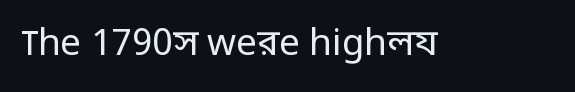
{"serif": "no", "italic": "no", "bold": "no", "weight": "regular", "width": "normal", "stroke_contrast": "low", "x_height": "medium", "monospaced": "no", "underline": "no", "letter_spacing": "normal", "letter_spacing_em": 0.0, "glyph_px": 37}
